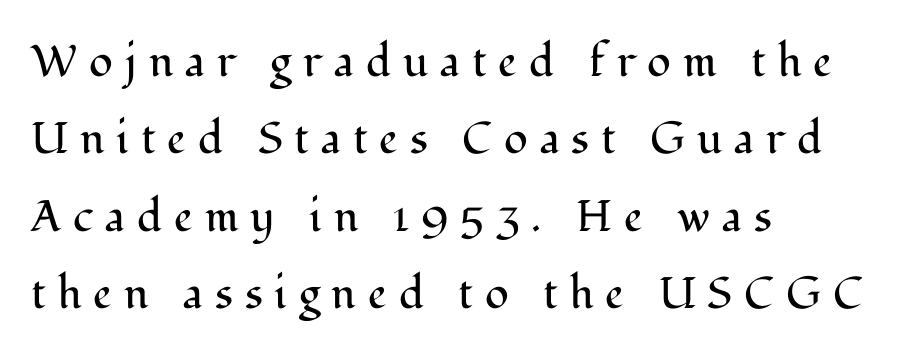
The image shows 44 px regular-weight serif type, upright; set left-aligned, line spacing 1.76x, unusually wide letter spacing (+0.27 em), not underlined; medium stroke contrast and a medium x-height.
